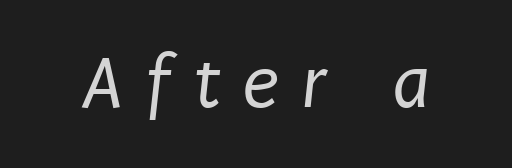
Q: Is the text bold? A: No.
Q: Is the typeface a serif or a sans-serif typeface? A: Sans-serif.
Q: Is the text underlined? A: No.
Q: Is the spacing between letters normal or unusually wide? A: Unusually wide.
Q: Width (condensed, normal, or wide)? A: Condensed.
Q: Stroke contrast? A: Low.
Q: x-height? A: Large.
Q: Monospaced? A: No.
